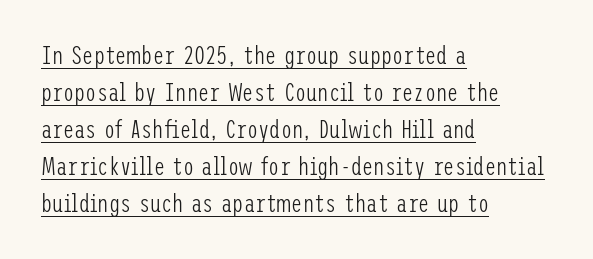
{"italic": "no", "bold": "no", "underline": "yes", "align": "left", "line_spacing": "normal", "line_spacing_ratio": 1.48, "letter_spacing": "normal", "letter_spacing_em": 0.0, "glyph_px": 25}
